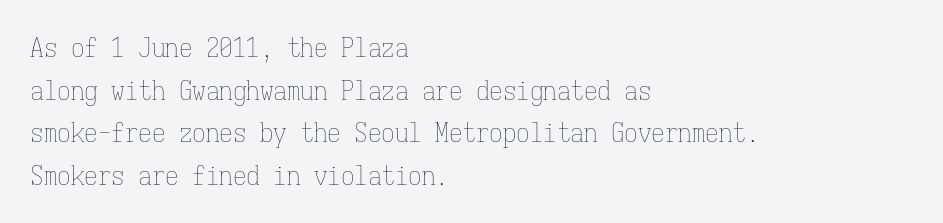
Q: Is the text bold? A: No.
Q: Is the text italic (slanted)? A: No, it is upright.
Q: Is the text underlined? A: No.
Q: How is the paragraph aligned? A: Left-aligned.
Q: Is the spacing between letters normal or unusually wide? A: Normal.
Q: Is the spacing between lines tight, normal or loose? A: Normal.
